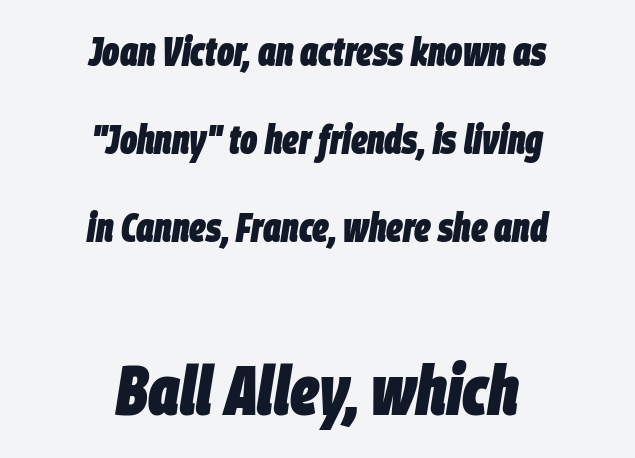
The image shows 70 px heavy, condensed type, italic (leaning right); set centered, loose line spacing (2.2x), normal letter spacing, not underlined; the second (bottom) block is 1.75x larger; low stroke contrast and a large x-height.
